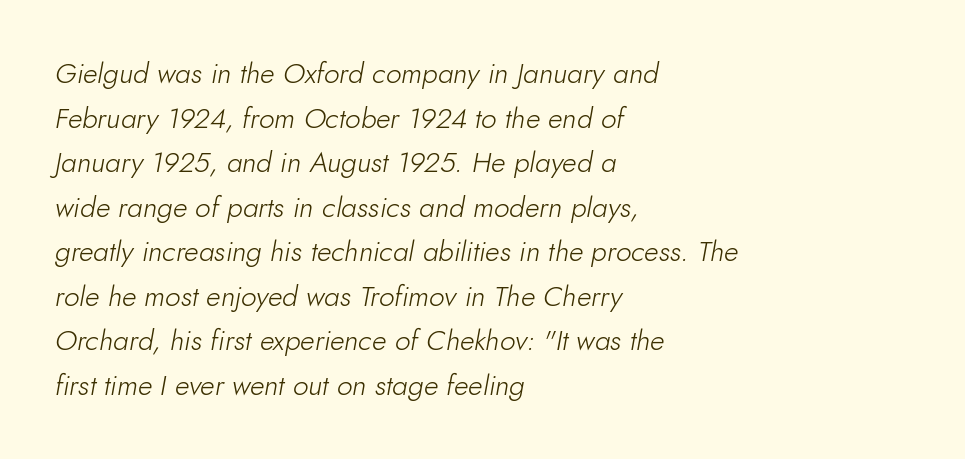
Left-aligned paragraph, ragged on the right. The horizontal fit of the characters is conventional and even. Is the type heavy? It reads as light-to-regular instead. Is this a fixed-width face? No — the glyphs have proportional, varying widths.
